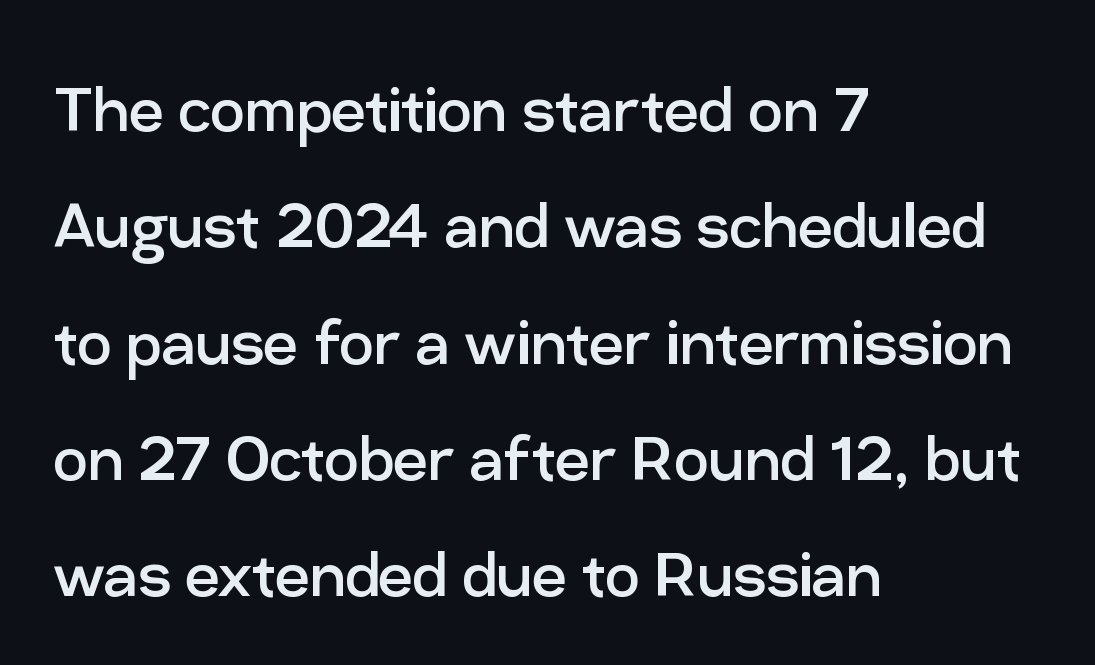
Line spacing here is normal. Posture: upright roman. Alignment: flush left. Quick note: underline off. Observe the ordinary spacing: letters are neighbours, not strangers. Is this a fixed-width face? No — the glyphs have proportional, varying widths.
